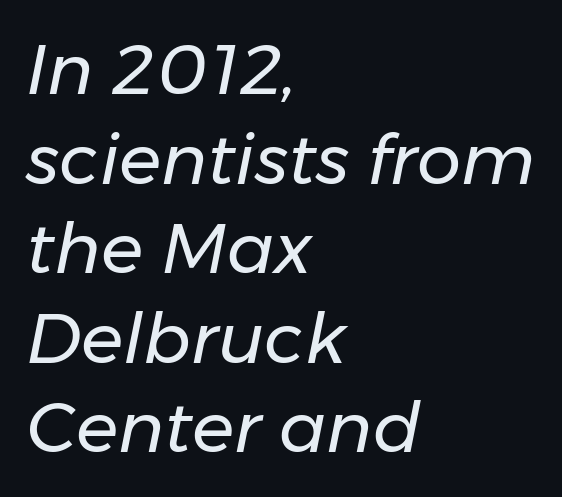
Vertical spacing — default. The face used here is proportionally spaced, like ordinary book or web type. Tall strokes in this sample are angled rather than plumb. Compared with typical body copy, the letter spacing here is the same. The weight would be labelled regular, book, light, or lighter still.
